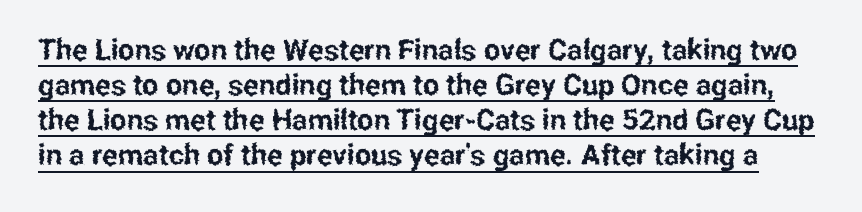
Q: Is the text italic (slanted)? A: No, it is upright.
Q: Is the typeface a serif or a sans-serif typeface? A: Sans-serif.
Q: Is the text underlined? A: Yes.
Q: Is the spacing between letters normal or unusually wide? A: Normal.
Q: Width (condensed, normal, or wide)? A: Condensed.
Q: Stroke contrast? A: Low.
Q: x-height? A: Medium.
Q: Monospaced? A: No.
